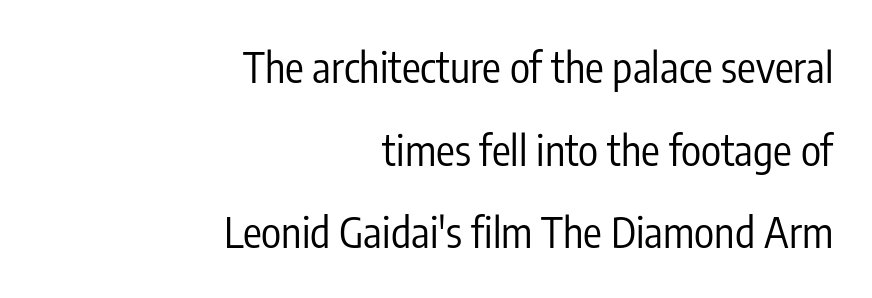
A typesetter would call this proportional, since set widths differ per character. The space beneath each line is pristine and unruled. The setting favours the right margin, as signatures and pull-quotes sometimes do. The font's upright variant was chosen for this text.
